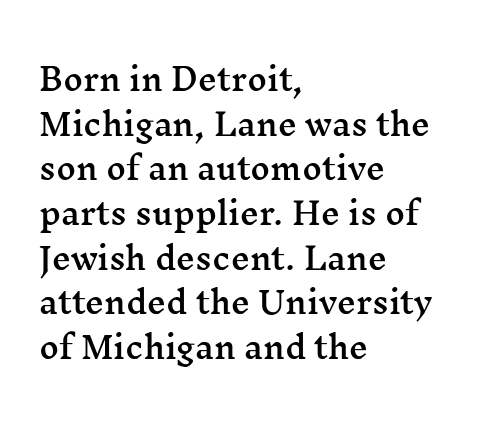
{"serif": "yes", "italic": "no", "width": "wide", "stroke_contrast": "medium", "x_height": "medium", "monospaced": "no", "underline": "no", "align": "left", "line_spacing": "normal", "line_spacing_ratio": 1.49, "letter_spacing": "normal", "letter_spacing_em": 0.0, "glyph_px": 30}
